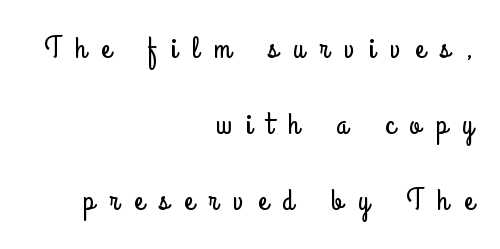
{"serif": "no", "width": "condensed", "stroke_contrast": "low", "x_height": "small", "monospaced": "no", "underline": "no", "align": "right", "line_spacing": "loose", "line_spacing_ratio": 2.45, "letter_spacing": "wide", "letter_spacing_em": 0.49, "glyph_px": 31}
